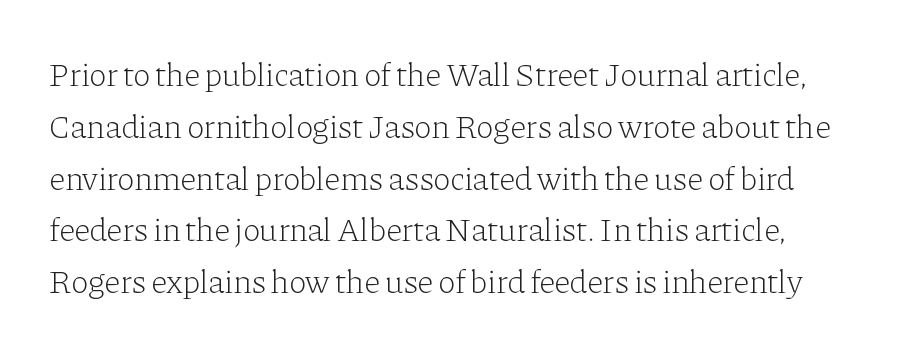
The image shows 33 px light serif type, upright; set normal line spacing (1.57x), normal letter spacing, not underlined; low stroke contrast and a medium x-height.
